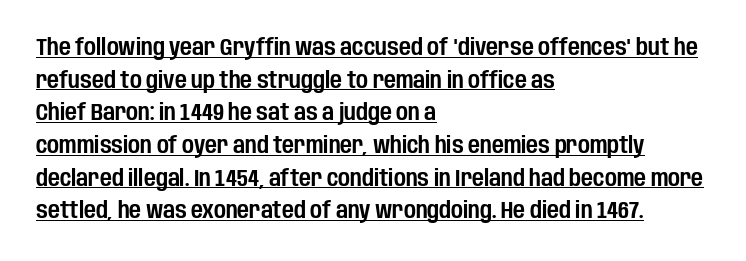
The image shows 23 px text type, upright; set left-aligned, normal line spacing (1.42x), normal letter spacing, underlined.
